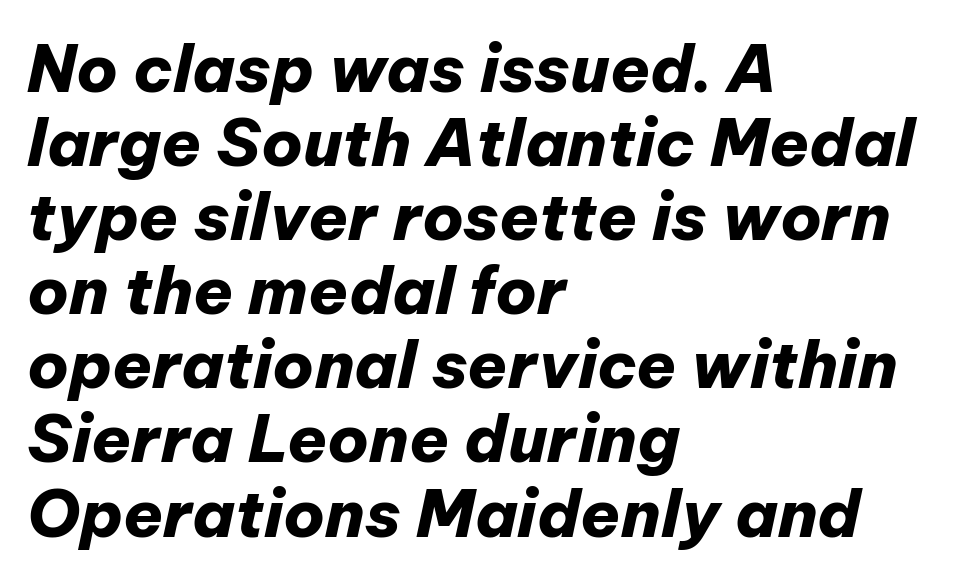
Q: Is the text bold? A: Yes.
Q: Is the text italic (slanted)? A: Yes, it leans right by about 12 degrees.
Q: Is the text underlined? A: No.
Q: How is the paragraph aligned? A: Left-aligned.
Q: Is the spacing between letters normal or unusually wide? A: Normal.
Q: Is the spacing between lines tight, normal or loose? A: Tight.
Q: Width (condensed, normal, or wide)? A: Normal.
Q: Stroke contrast? A: Low.
Q: x-height? A: Medium.
Q: Monospaced? A: No.
